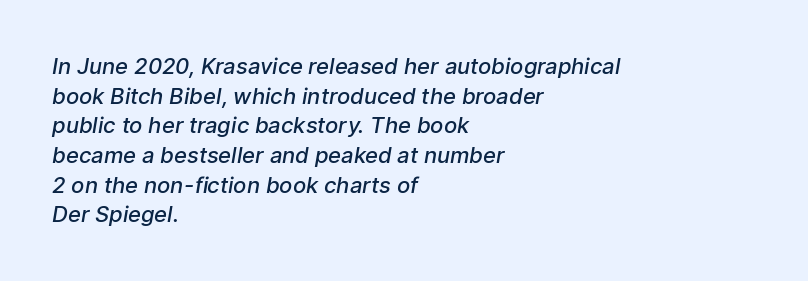
{"bold": "semi", "underline": "no", "align": "left", "line_spacing": "normal", "line_spacing_ratio": 1.35, "letter_spacing": "normal", "letter_spacing_em": 0.0, "glyph_px": 22}
